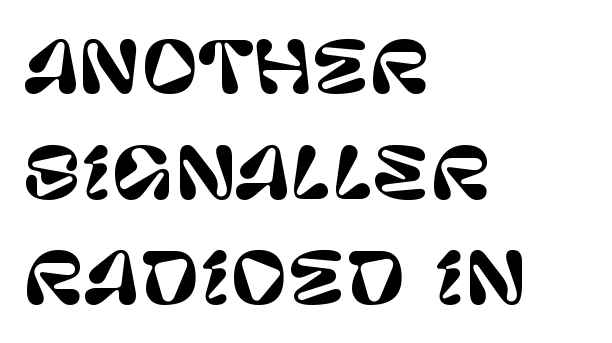
{"serif": "no", "width": "normal", "stroke_contrast": "low", "x_height": "large", "monospaced": "no", "underline": "no", "align": "left", "line_spacing": "normal", "line_spacing_ratio": 1.51, "letter_spacing": "normal", "letter_spacing_em": 0.0, "glyph_px": 70}
